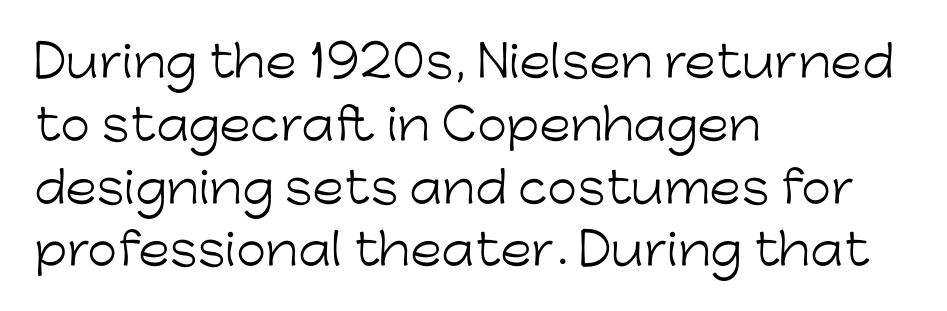
{"serif": "no", "italic": "no", "bold": "no", "weight": "light", "width": "normal", "stroke_contrast": "low", "x_height": "medium", "monospaced": "no", "underline": "no", "align": "left", "line_spacing": "normal", "line_spacing_ratio": 1.46, "letter_spacing": "normal", "letter_spacing_em": 0.0, "glyph_px": 43}
